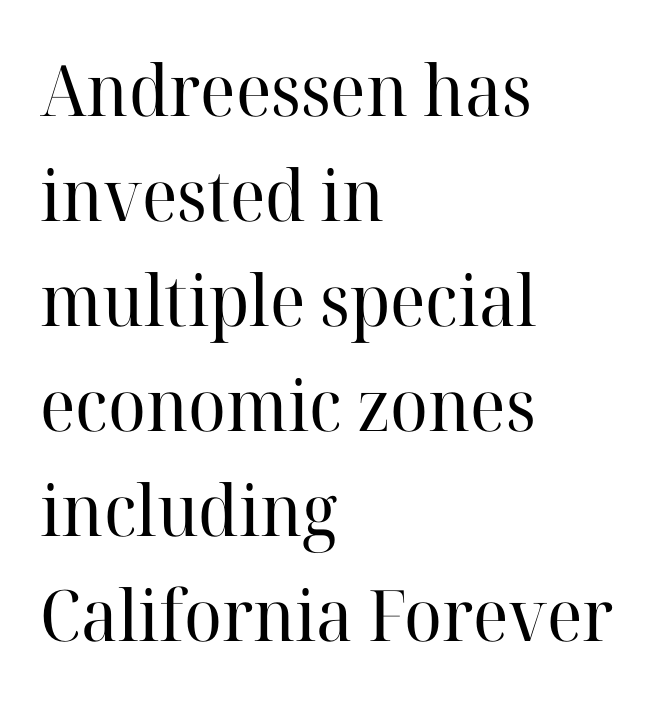
Q: Is the text bold? A: No.
Q: Is the text italic (slanted)? A: No, it is upright.
Q: Is the typeface a serif or a sans-serif typeface? A: Serif.
Q: Is the text underlined? A: No.
Q: How is the paragraph aligned? A: Left-aligned.
Q: Is the spacing between letters normal or unusually wide? A: Normal.
Q: Is the spacing between lines tight, normal or loose? A: Normal.
Q: Width (condensed, normal, or wide)? A: Normal.
Q: Stroke contrast? A: High.
Q: x-height? A: Medium.
Q: Monospaced? A: No.
